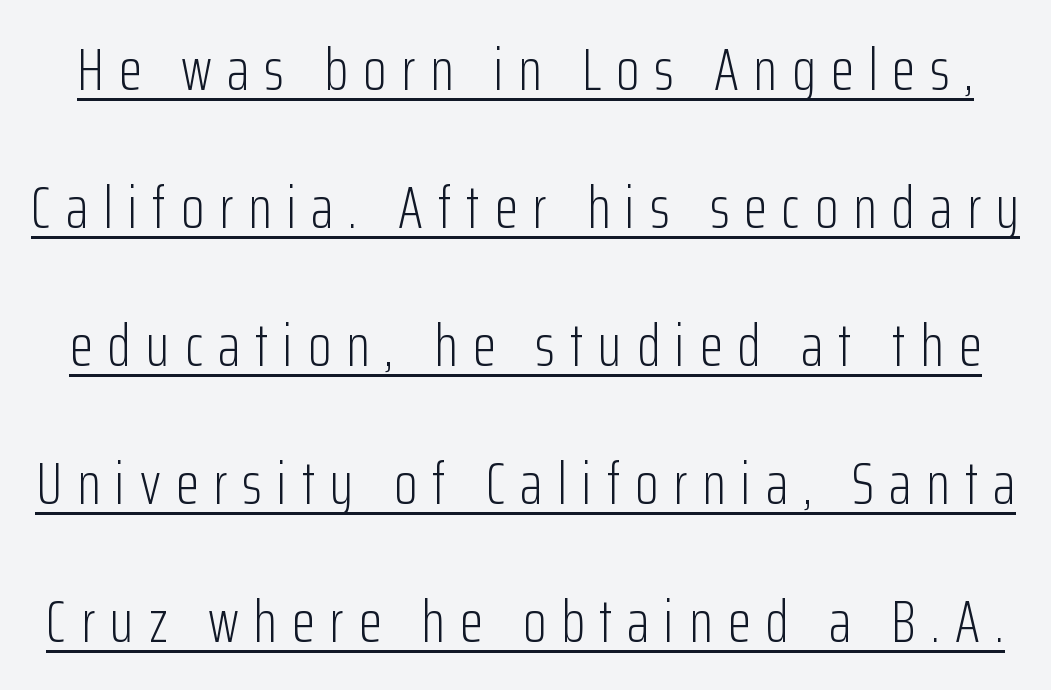
The designer dialed line spacing up above the default. Decoration check: the copy is underlined. The letters carry no serifs — their stems end cleanly without finishing strokes. Stem width sits at or under what a default text font uses.
